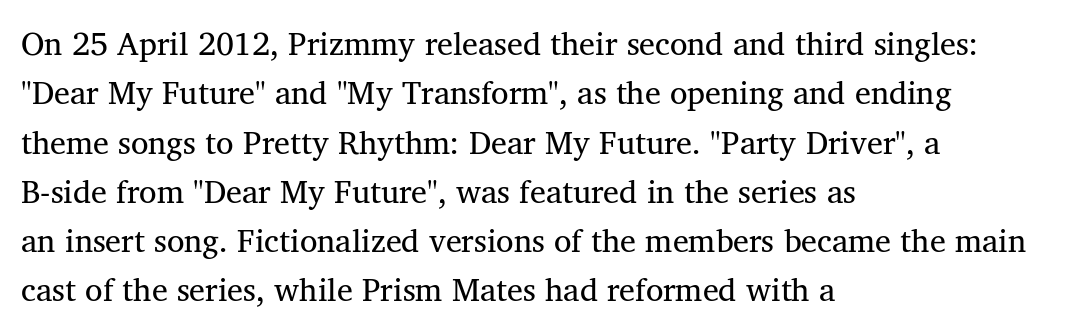
Q: Is the text italic (slanted)? A: No, it is upright.
Q: Is the typeface a serif or a sans-serif typeface? A: Serif.
Q: Is the text underlined? A: No.
Q: How is the paragraph aligned? A: Left-aligned.
Q: Is the spacing between letters normal or unusually wide? A: Normal.
Q: Is the spacing between lines tight, normal or loose? A: Normal.
Q: Width (condensed, normal, or wide)? A: Normal.
Q: Stroke contrast? A: Medium.
Q: x-height? A: Medium.
Q: Monospaced? A: No.
